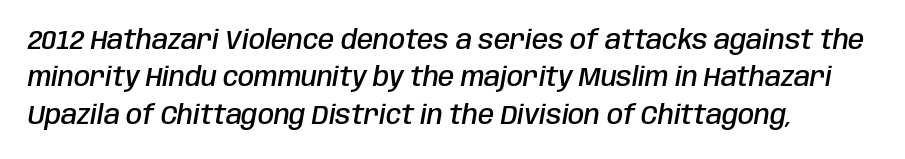
Q: Is the text bold? A: Semi-bold.
Q: Is the text italic (slanted)? A: Yes, it leans right by about 10 degrees.
Q: Is the text underlined? A: No.
Q: Is the spacing between letters normal or unusually wide? A: Normal.
Q: Is the spacing between lines tight, normal or loose? A: Normal.
